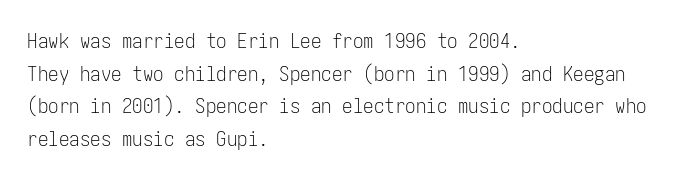
{"italic": "no", "bold": "no", "underline": "no", "align": "left", "line_spacing": "normal", "line_spacing_ratio": 1.55, "letter_spacing": "normal", "letter_spacing_em": 0.0, "glyph_px": 21}
